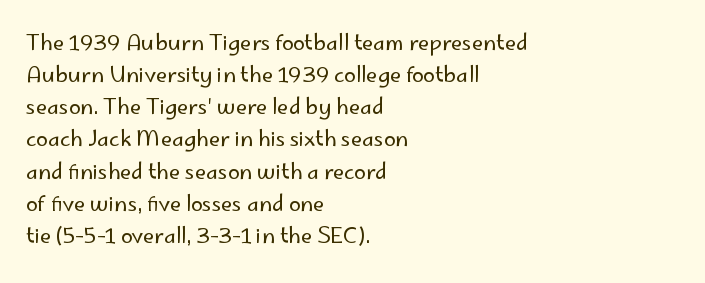
Q: Is the text bold? A: No.
Q: Is the text italic (slanted)? A: No, it is upright.
Q: Is the text underlined? A: No.
Q: How is the paragraph aligned? A: Left-aligned.
Q: Is the spacing between letters normal or unusually wide? A: Normal.
Q: Is the spacing between lines tight, normal or loose? A: Normal.
